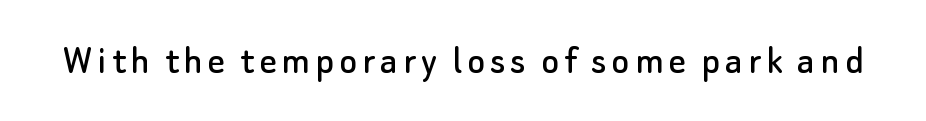
{"serif": "no", "italic": "no", "width": "normal", "stroke_contrast": "low", "x_height": "small", "monospaced": "no", "underline": "no", "glyph_px": 42}
